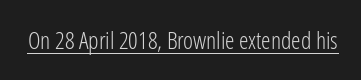
The image shows 24 px text type, upright; set normal letter spacing, underlined.
